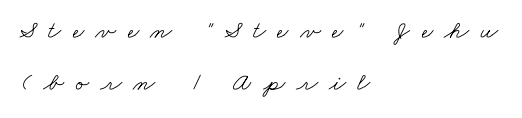
The image shows 25 px text type; set left-aligned, loose line spacing (2.07x), unusually wide letter spacing (+0.45 em), not underlined.
